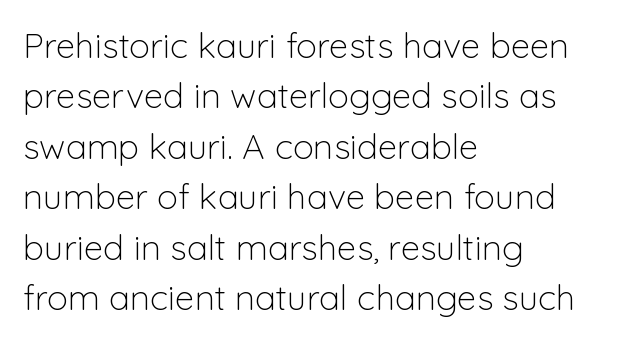
The image shows 35 px light sans-serif type, upright; set left-aligned, normal line spacing (1.44x), normal letter spacing, not underlined; low stroke contrast and a medium x-height.
